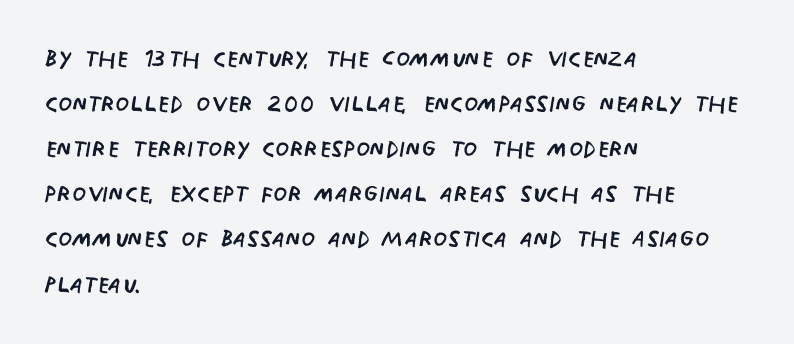
The image shows 32 px regular-weight, condensed sans-serif type; set left-aligned, normal line spacing (1.41x), normal letter spacing, not underlined; low stroke contrast and a large x-height.
